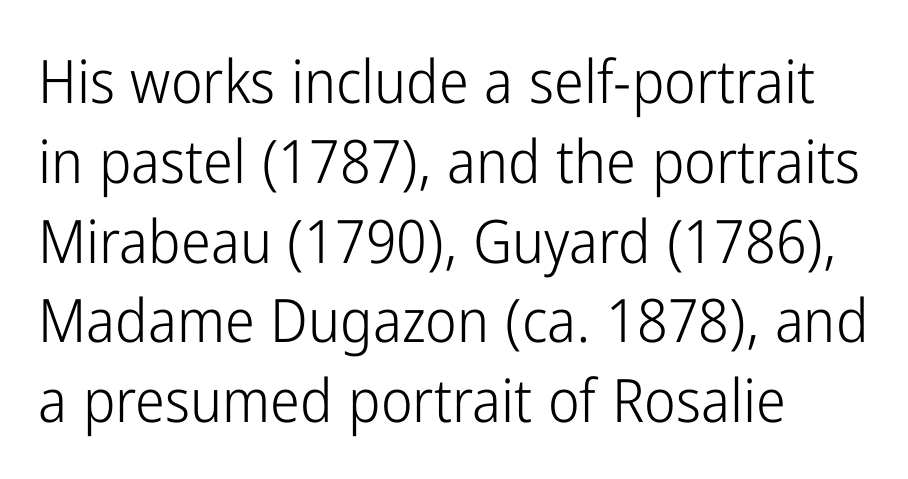
The image shows 60 px light, condensed sans-serif type, upright; set left-aligned, normal line spacing (1.33x), normal letter spacing, not underlined; low stroke contrast and a medium x-height.
